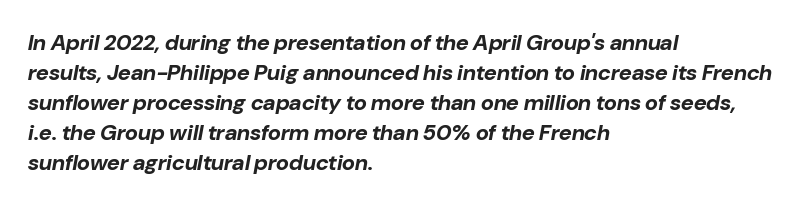
The string is rendered with underlining switched off. How heavy is the stroke? Heavy — this is a bold. The passage shown stacks its lines at a standard gap. Reading down the block, your eye returns to a fixed left position each line. Students, note that the glyphs here touch the page at normal intervals. A typesetter would mark this as italic.
